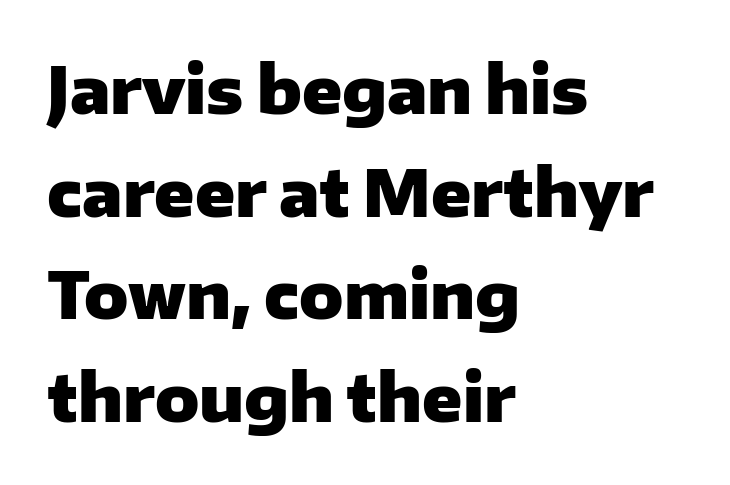
The image shows 65 px heavy sans-serif type, upright; set left-aligned, normal line spacing (1.58x), normal letter spacing, not underlined; low stroke contrast and a medium x-height.
